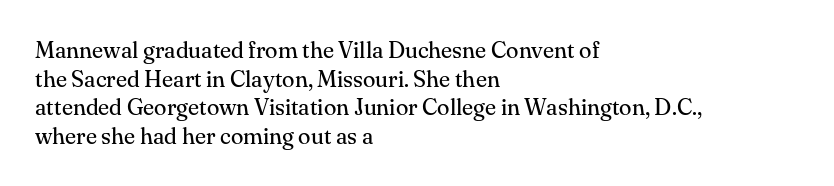
Q: Is the text bold? A: No.
Q: Is the text italic (slanted)? A: No, it is upright.
Q: Is the text underlined? A: No.
Q: How is the paragraph aligned? A: Left-aligned.
Q: Is the spacing between letters normal or unusually wide? A: Normal.
Q: Is the spacing between lines tight, normal or loose? A: Normal.
